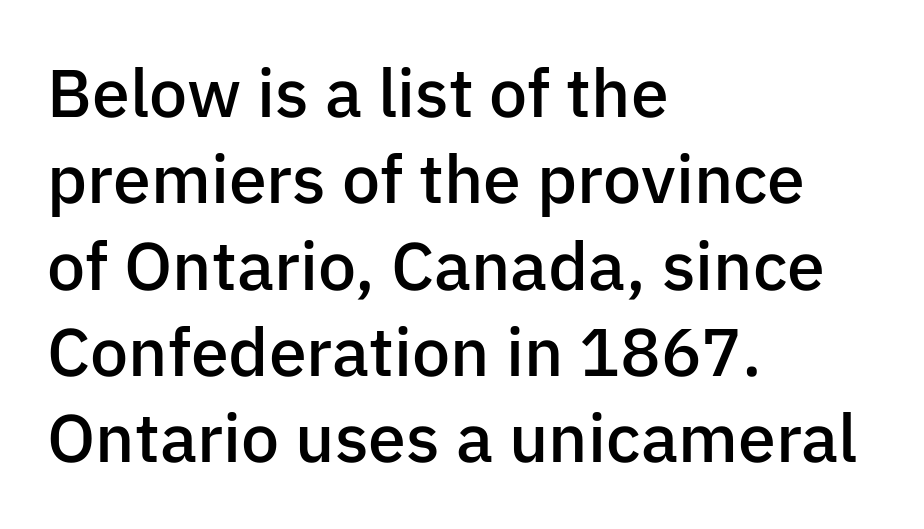
Type without underlining. I'd describe the lettering as semibold — firm but not a full bold. When letters stand straight like this, we call the style roman or upright. This sample has the flowing, uneven cadence of proportional lettering. Casual observation: everything's shoved over to the left.
